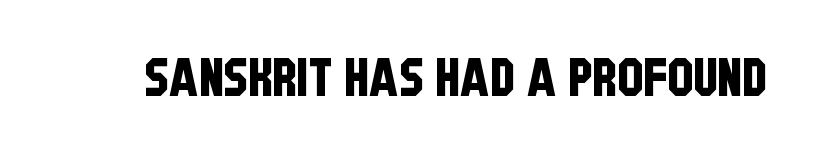
Plain, unruled lines of type. The type family on display is of the sans-serif kind. The gaps between neighbouring characters are ordinary and unremarkable. Looks like regular typesetting: each glyph gets only the width it needs.
